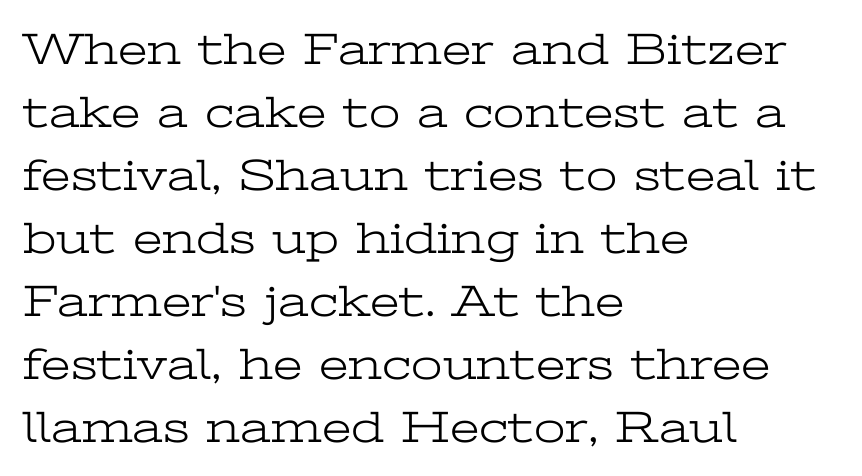
Heft: none added — not bold. No word sits above an underline. Line starts are locked; line ends wander. These lines are rendered in a variable-pitch font. The block of text has a typical density, with ordinary space between rows.
